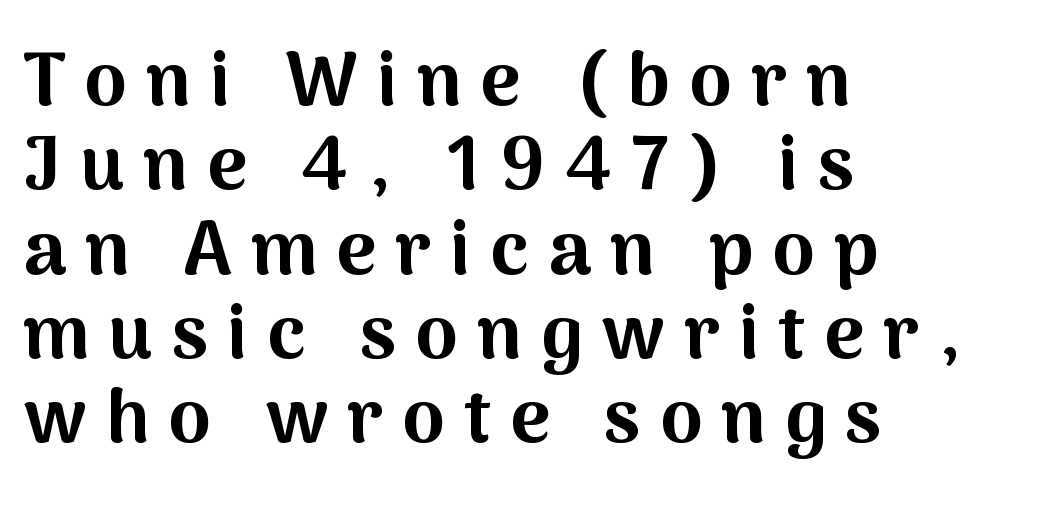
Q: Is the text bold? A: Yes.
Q: Is the text italic (slanted)? A: No, it is upright.
Q: Is the typeface a serif or a sans-serif typeface? A: Sans-serif.
Q: Is the text underlined? A: No.
Q: How is the paragraph aligned? A: Left-aligned.
Q: Is the spacing between letters normal or unusually wide? A: Unusually wide.
Q: Is the spacing between lines tight, normal or loose? A: Tight.
Q: Width (condensed, normal, or wide)? A: Normal.
Q: Stroke contrast? A: Medium.
Q: x-height? A: Medium.
Q: Monospaced? A: No.
